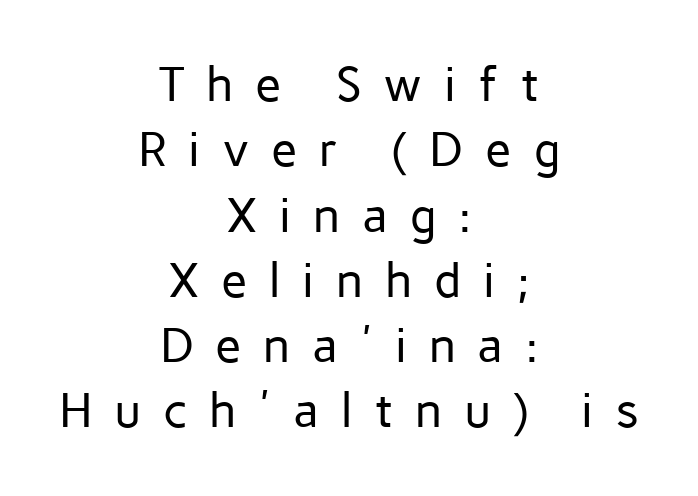
{"serif": "no", "italic": "no", "bold": "no", "weight": "regular", "width": "normal", "stroke_contrast": "low", "x_height": "medium", "monospaced": "no", "underline": "no", "align": "center", "line_spacing": "normal", "line_spacing_ratio": 1.36, "letter_spacing": "wide", "letter_spacing_em": 0.45, "glyph_px": 48}
